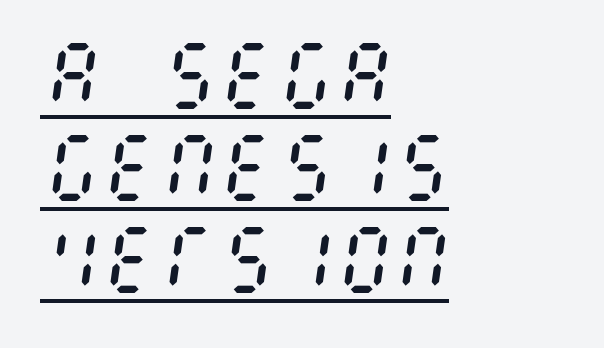
The passage shown is underscored from start to finish. If you drew a line through each stem, it would be angled. Casual observation: everything's shoved over to the left. Stems and bowls with no extra thickness — not bold. Between one letter and the next there's only the usual sliver of space.
